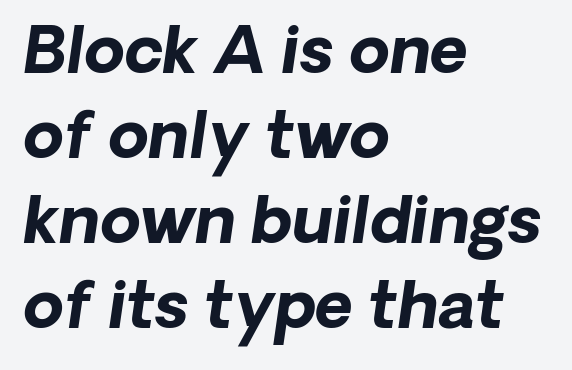
Rendered with sloped, italic letterforms. These lines carry a lot of weight — the face is fully bold. Think of a printed novel: that variable character pitch is what you see here. A bare baseline throughout the passage. Horizontal bands of white between lines are of average thickness. Short and long lines alike share a common starting point at left.
